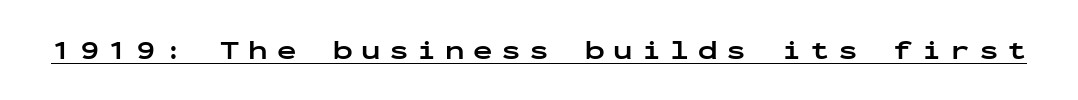
Q: Is the text bold? A: Yes.
Q: Is the text italic (slanted)? A: No, it is upright.
Q: Is the text underlined? A: Yes.
Q: Is the spacing between letters normal or unusually wide? A: Unusually wide.
